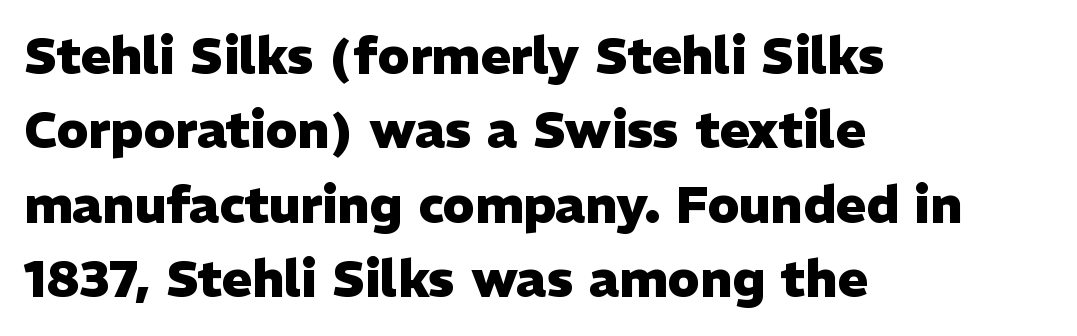
The image shows 51 px heavy sans-serif type, upright; set left-aligned, normal line spacing (1.46x), normal letter spacing, not underlined; low stroke contrast and a medium x-height.
